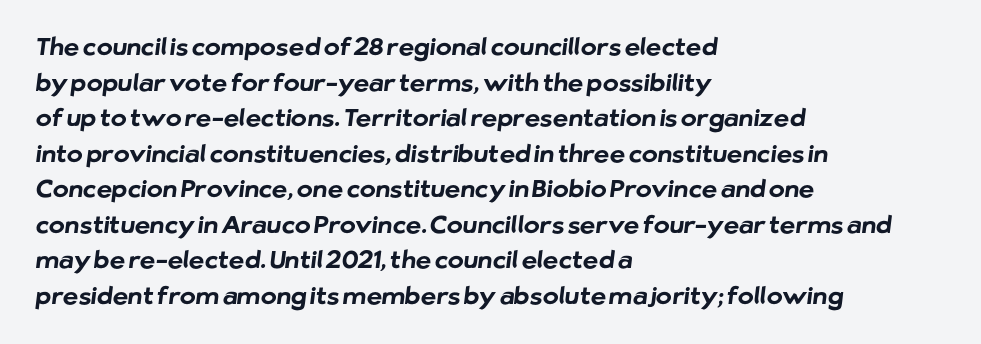
{"bold": "yes", "underline": "no", "align": "left", "line_spacing": "normal", "line_spacing_ratio": 1.48, "letter_spacing": "normal", "letter_spacing_em": 0.0, "glyph_px": 24}
